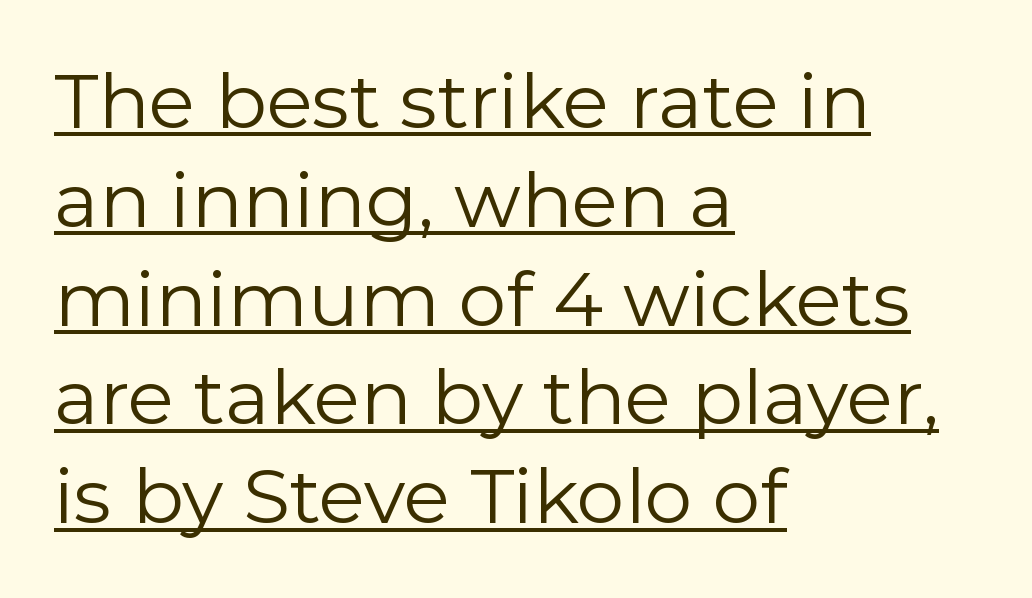
Q: Is the text bold? A: No.
Q: Is the text italic (slanted)? A: No, it is upright.
Q: Is the typeface a serif or a sans-serif typeface? A: Sans-serif.
Q: Is the text underlined? A: Yes.
Q: How is the paragraph aligned? A: Left-aligned.
Q: Is the spacing between letters normal or unusually wide? A: Normal.
Q: Is the spacing between lines tight, normal or loose? A: Normal.
Q: Width (condensed, normal, or wide)? A: Normal.
Q: x-height? A: Medium.
Q: Monospaced? A: No.
